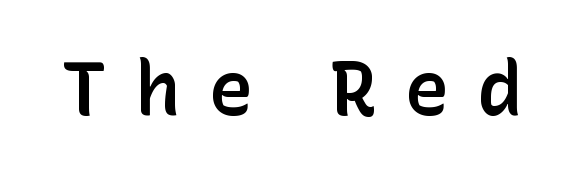
{"serif": "no", "italic": "no", "bold": "semi", "weight": "semibold", "width": "normal", "stroke_contrast": "low", "x_height": "medium", "monospaced": "no", "underline": "no", "letter_spacing": "wide", "letter_spacing_em": 0.36, "glyph_px": 76}
